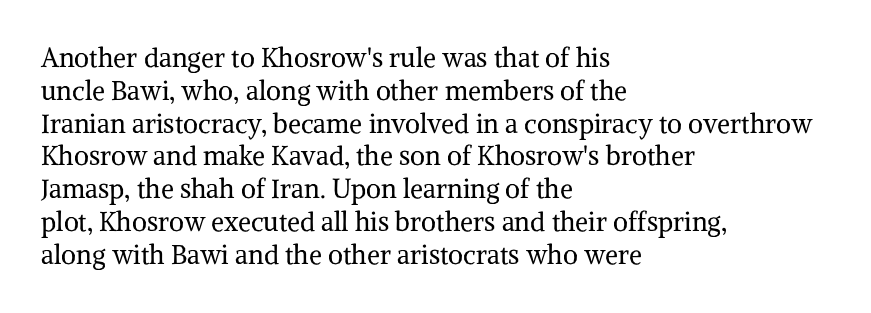
The image shows 26 px text type, upright; set left-aligned, normal line spacing (1.26x), normal letter spacing, not underlined.
